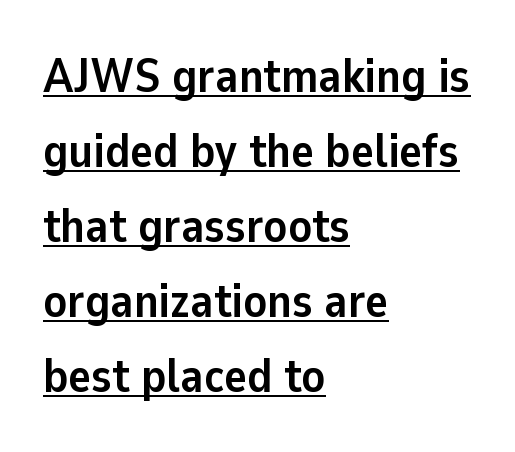
{"serif": "no", "italic": "no", "bold": "yes", "weight": "semibold", "width": "normal", "stroke_contrast": "low", "x_height": "medium", "monospaced": "no", "underline": "yes", "align": "left", "line_spacing": "normal", "line_spacing_ratio": 1.56, "letter_spacing": "normal", "letter_spacing_em": 0.0, "glyph_px": 48}
